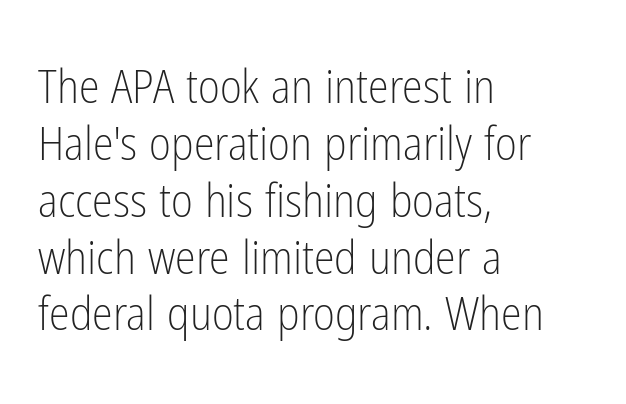
The image shows 47 px light, condensed sans-serif type, upright; set left-aligned, line spacing 1.21x, normal letter spacing, not underlined; low stroke contrast and a medium x-height.
